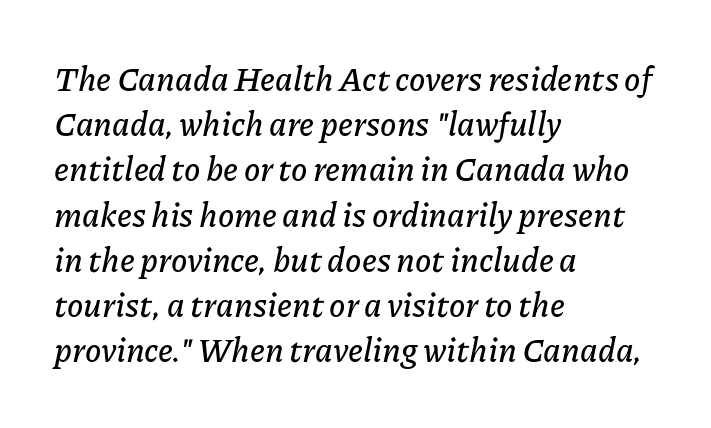
Q: Is the text italic (slanted)? A: Yes, it leans right by about 11 degrees.
Q: Is the text underlined? A: No.
Q: How is the paragraph aligned? A: Left-aligned.
Q: Is the spacing between letters normal or unusually wide? A: Normal.
Q: Is the spacing between lines tight, normal or loose? A: Normal.
Q: Width (condensed, normal, or wide)? A: Normal.
Q: Stroke contrast? A: Low.
Q: x-height? A: Medium.
Q: Monospaced? A: No.
